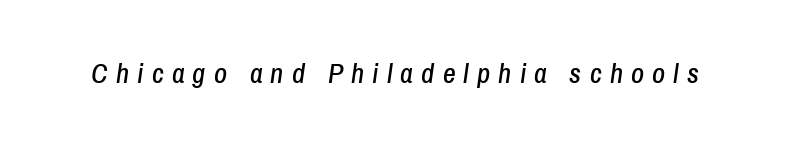
The image shows 28 px condensed type, italic (leaning right); set unusually wide letter spacing (+0.29 em), not underlined; low stroke contrast and a medium x-height.
